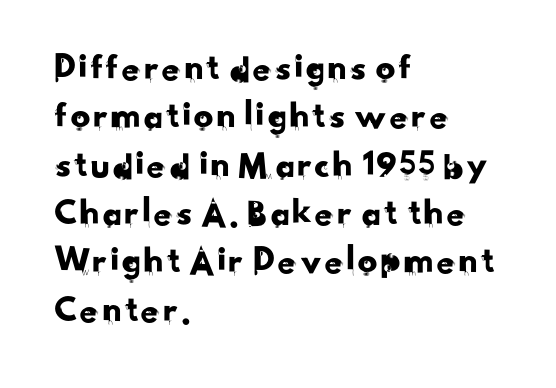
The image shows 39 px sans-serif type; set left-aligned, line spacing 1.24x, normal letter spacing, not underlined; low stroke contrast and a small x-height.
